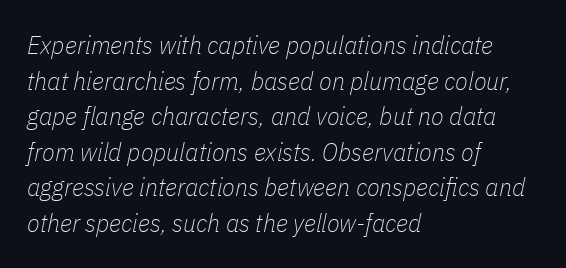
{"italic": "yes", "lean": "right", "slant_degrees": 11, "bold": "no", "underline": "no", "align": "left", "line_spacing": "normal", "line_spacing_ratio": 1.37, "letter_spacing": "normal", "letter_spacing_em": 0.0, "glyph_px": 26}
